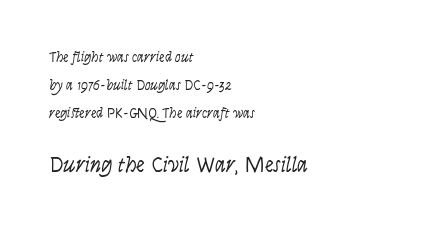
The string is rendered with underlining switched off. If you drew a line through each stem, it would be angled. Leftover space on each line is placed entirely after the last word. Reading top to bottom, the characters get bigger at the block break. Summary of vertical rhythm: relaxed, with wide interline spacing.
